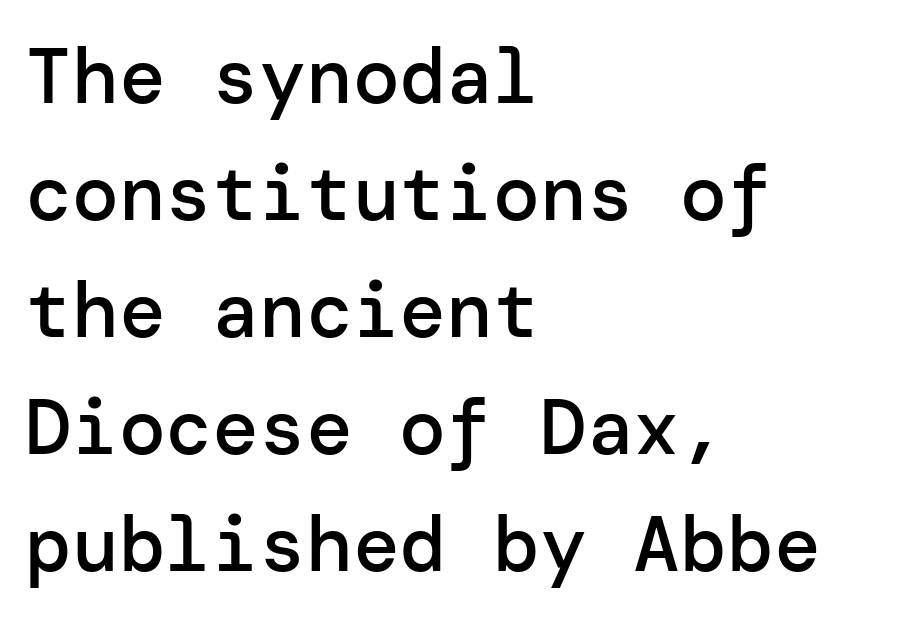
Every stem runs plumb, perpendicular to the baseline. A typesetter would label this face a sans. Firm but not heavy-handed strokes: this text is semibold. Unmarked baselines from the first word to the last. Leading: standard. There is no visible air inserted between adjacent glyphs.
